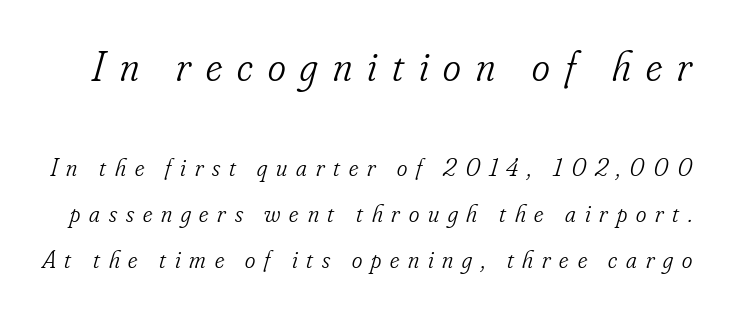
Q: Is the text bold? A: No.
Q: Is the text italic (slanted)? A: Yes, it leans right by about 16 degrees.
Q: Is the typeface a serif or a sans-serif typeface? A: Serif.
Q: Is the text underlined? A: No.
Q: Is the spacing between letters normal or unusually wide? A: Unusually wide.
Q: Which block of text is set in a larger size, the first (top) or the second (bottom)? A: The first (top) one.
Q: Width (condensed, normal, or wide)? A: Condensed.
Q: Stroke contrast? A: Low.
Q: x-height? A: Small.
Q: Monospaced? A: No.
